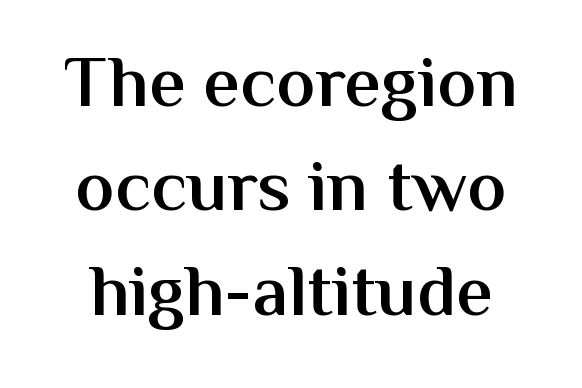
The image shows 73 px semibold sans-serif type, upright; set normal line spacing (1.43x), normal letter spacing, not underlined; medium stroke contrast and a medium x-height.
